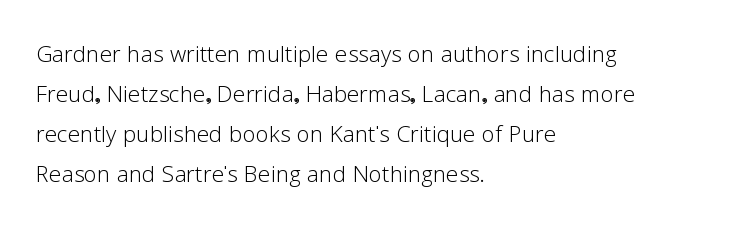
{"serif": "no", "italic": "no", "bold": "no", "weight": "light", "width": "normal", "stroke_contrast": "low", "x_height": "medium", "monospaced": "no", "underline": "no", "align": "left", "line_spacing": "normal", "line_spacing_ratio": 1.33, "letter_spacing": "normal", "letter_spacing_em": 0.0, "glyph_px": 30}
